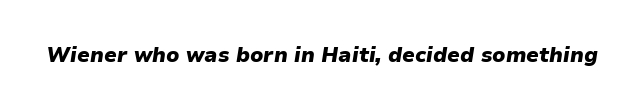
{"italic": "yes", "lean": "right", "slant_degrees": 9, "bold": "yes", "underline": "no", "letter_spacing": "normal", "letter_spacing_em": 0.0, "glyph_px": 21}
